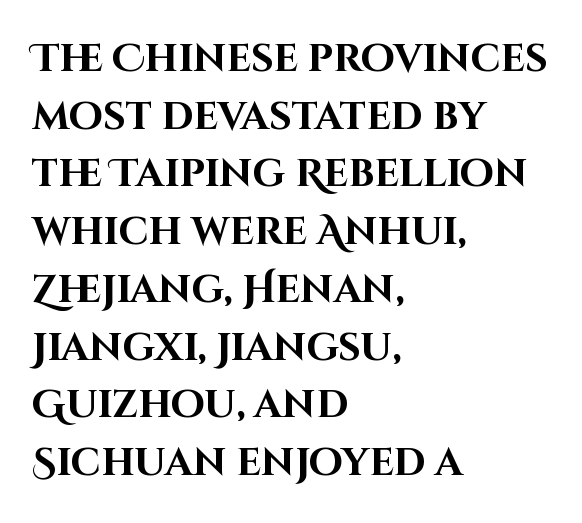
Q: Is the text bold? A: Yes.
Q: Is the text italic (slanted)? A: No, it is upright.
Q: Is the typeface a serif or a sans-serif typeface? A: Sans-serif.
Q: Is the text underlined? A: No.
Q: How is the paragraph aligned? A: Left-aligned.
Q: Is the spacing between letters normal or unusually wide? A: Normal.
Q: Is the spacing between lines tight, normal or loose? A: Normal.
Q: Width (condensed, normal, or wide)? A: Normal.
Q: Stroke contrast? A: High.
Q: x-height? A: Large.
Q: Monospaced? A: No.
